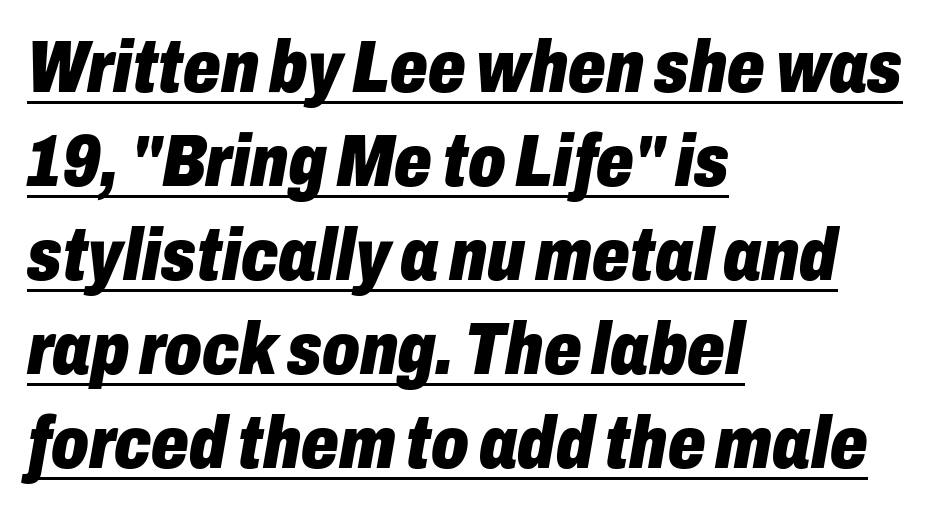
The image shows 74 px heavy, condensed type, italic (leaning right); set left-aligned, normal line spacing (1.27x), normal letter spacing, underlined; low stroke contrast and a medium x-height.
